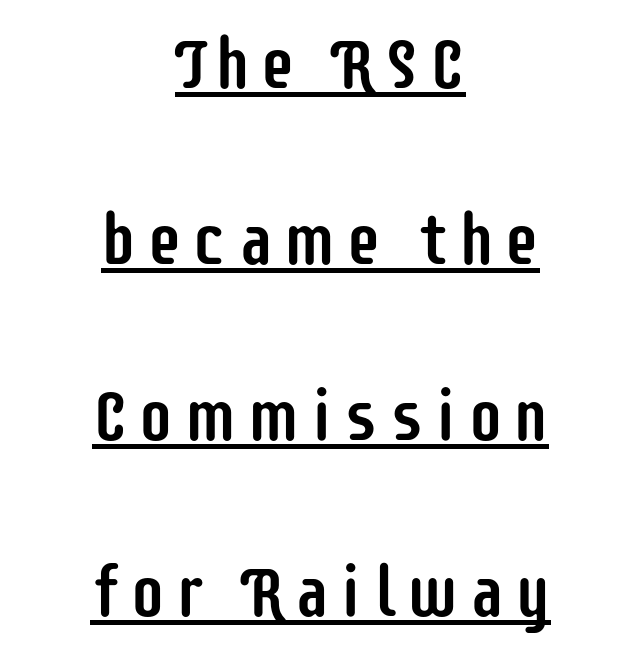
Q: Is the text italic (slanted)? A: No, it is upright.
Q: Is the typeface a serif or a sans-serif typeface? A: Sans-serif.
Q: Is the text underlined? A: Yes.
Q: How is the paragraph aligned? A: Centered.
Q: Is the spacing between lines tight, normal or loose? A: Loose.
Q: Width (condensed, normal, or wide)? A: Condensed.
Q: Stroke contrast? A: Low.
Q: x-height? A: Large.
Q: Monospaced? A: No.
